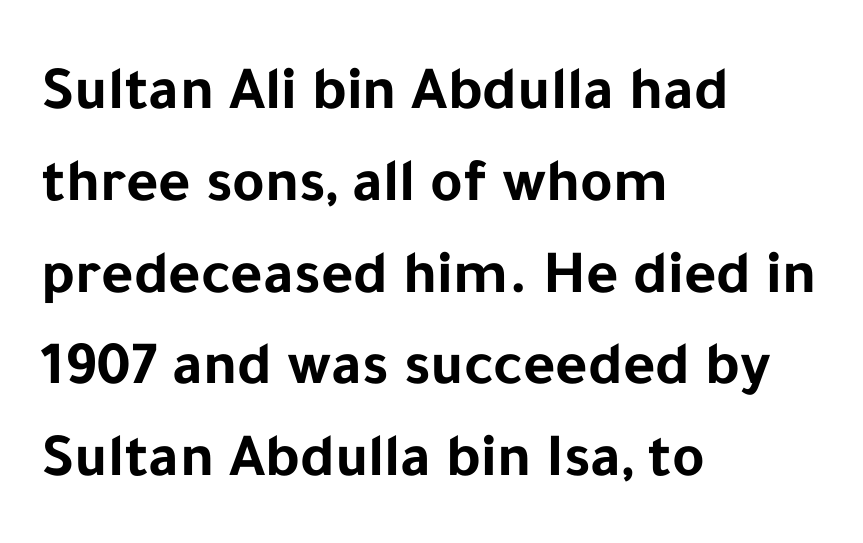
Q: Is the text bold? A: Yes.
Q: Is the text italic (slanted)? A: No, it is upright.
Q: Is the typeface a serif or a sans-serif typeface? A: Sans-serif.
Q: Is the text underlined? A: No.
Q: How is the paragraph aligned? A: Left-aligned.
Q: Is the spacing between letters normal or unusually wide? A: Normal.
Q: Is the spacing between lines tight, normal or loose? A: Normal.
Q: Width (condensed, normal, or wide)? A: Normal.
Q: Stroke contrast? A: Low.
Q: x-height? A: Medium.
Q: Monospaced? A: No.
